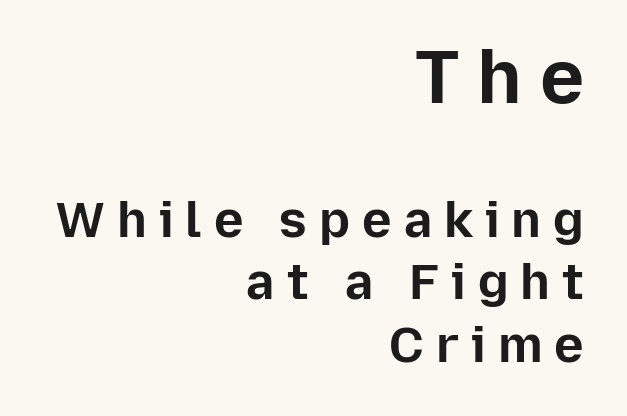
Q: Is the text bold? A: Yes.
Q: Is the text italic (slanted)? A: No, it is upright.
Q: Is the typeface a serif or a sans-serif typeface? A: Sans-serif.
Q: Is the text underlined? A: No.
Q: How is the paragraph aligned? A: Right-aligned.
Q: Is the spacing between letters normal or unusually wide? A: Unusually wide.
Q: Is the spacing between lines tight, normal or loose? A: Normal.
Q: Which block of text is set in a larger size, the first (top) or the second (bottom)? A: The first (top) one.
Q: Width (condensed, normal, or wide)? A: Normal.
Q: Stroke contrast? A: Low.
Q: x-height? A: Medium.
Q: Monospaced? A: No.
